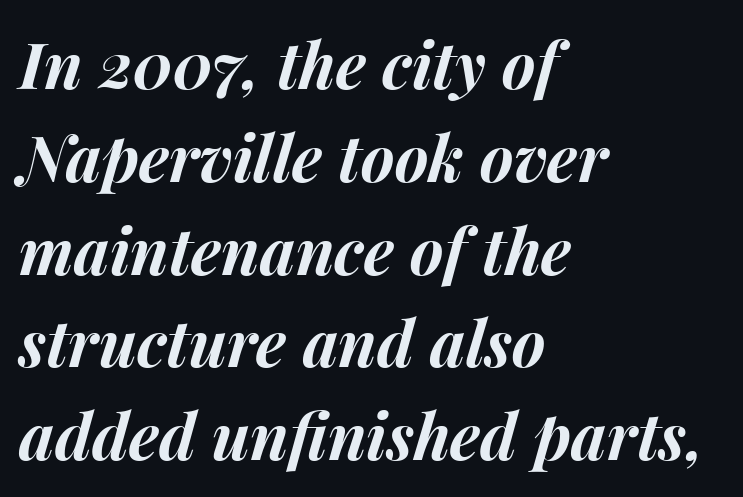
{"italic": "yes", "lean": "right", "slant_degrees": 15, "bold": "yes", "weight": "bold", "width": "normal", "stroke_contrast": "medium", "x_height": "medium", "monospaced": "no", "underline": "no", "align": "left", "line_spacing": "normal", "line_spacing_ratio": 1.45, "letter_spacing": "normal", "letter_spacing_em": 0.0, "glyph_px": 64}
